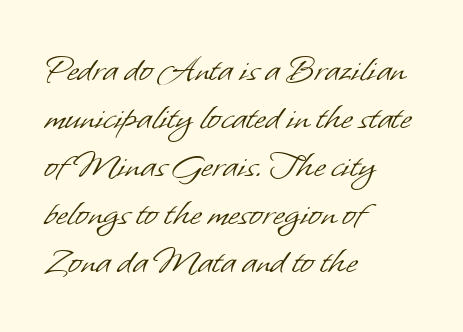
Q: Is the text bold? A: No.
Q: Is the typeface a serif or a sans-serif typeface? A: Sans-serif.
Q: Is the text underlined? A: No.
Q: How is the paragraph aligned? A: Left-aligned.
Q: Is the spacing between letters normal or unusually wide? A: Normal.
Q: Width (condensed, normal, or wide)? A: Normal.
Q: Stroke contrast? A: Low.
Q: x-height? A: Small.
Q: Monospaced? A: No.
